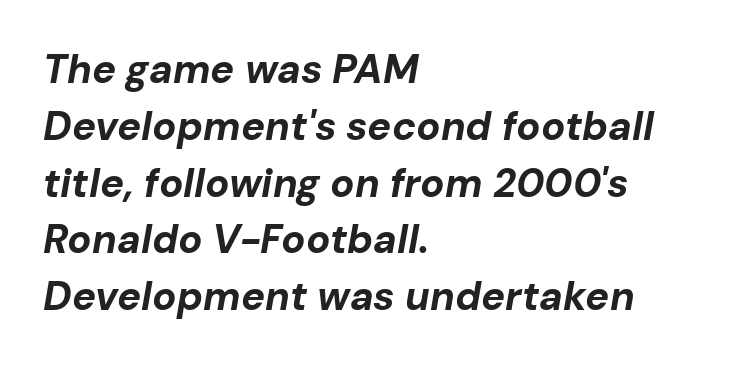
The image shows 40 px bold type, italic (leaning right); set left-aligned, normal line spacing (1.42x), normal letter spacing, not underlined; low stroke contrast and a medium x-height.
